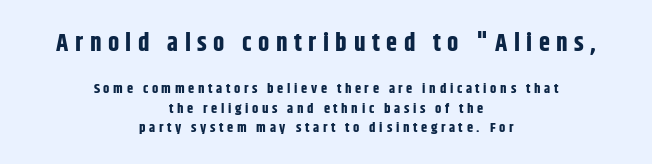
The image shows 25 px bold type, upright; set centered, normal line spacing (1.38x), unusually wide letter spacing (+0.26 em), not underlined; the first (top) block is 1.79x larger.
